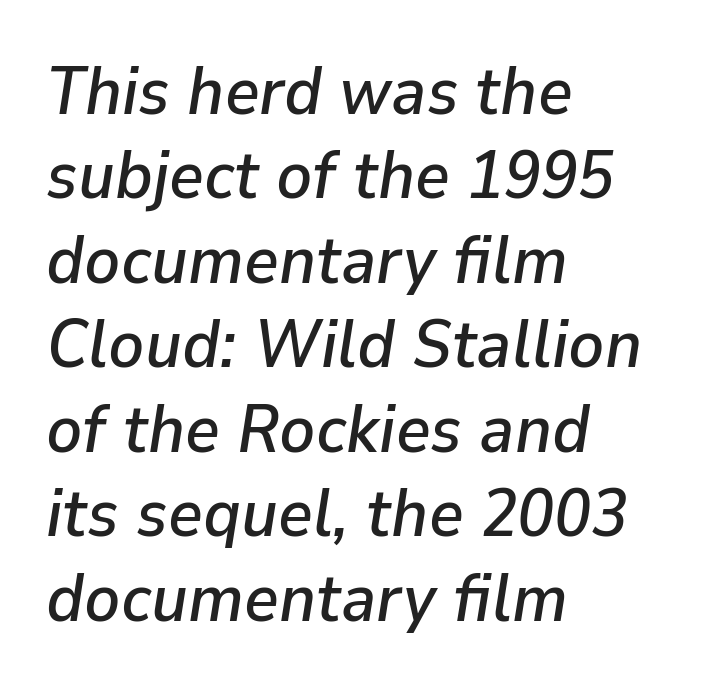
The gap between lines stays unmarked. Caption: standard tracking, unaltered. A student would call this left alignment; a typographer would say flush left, rag right. Baseline-to-baseline distance is the conventional proportion of letter height.
